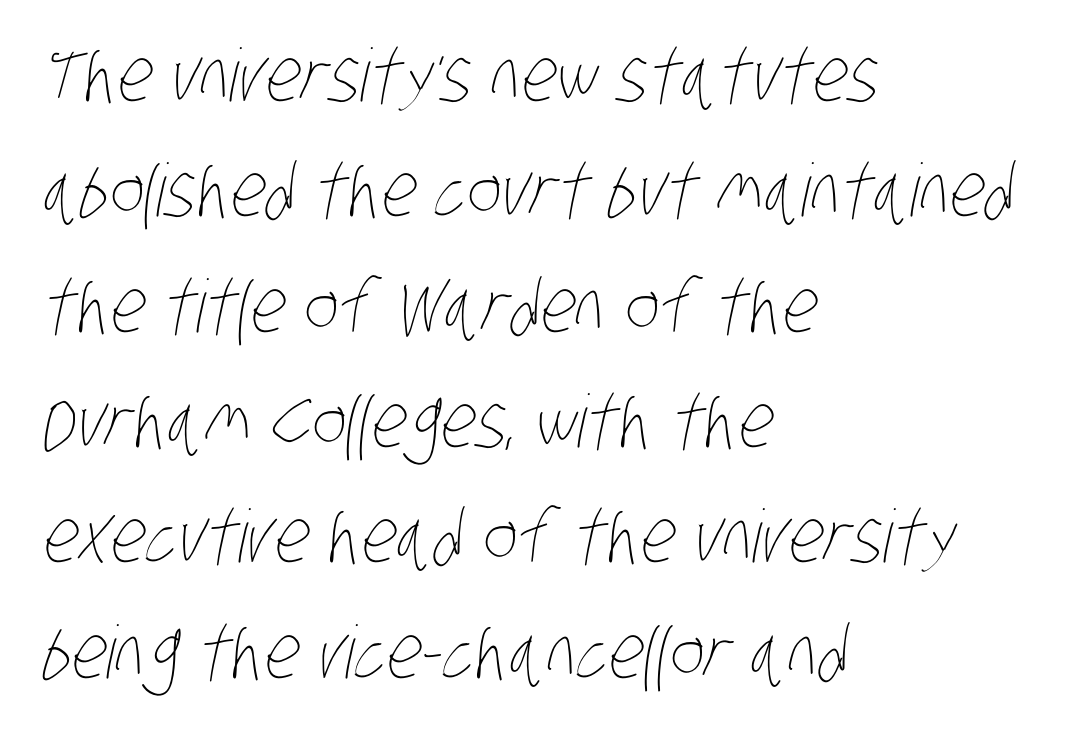
The image shows 73 px thin, condensed type; set left-aligned, normal line spacing (1.58x), normal letter spacing, not underlined; low stroke contrast and a large x-height.
